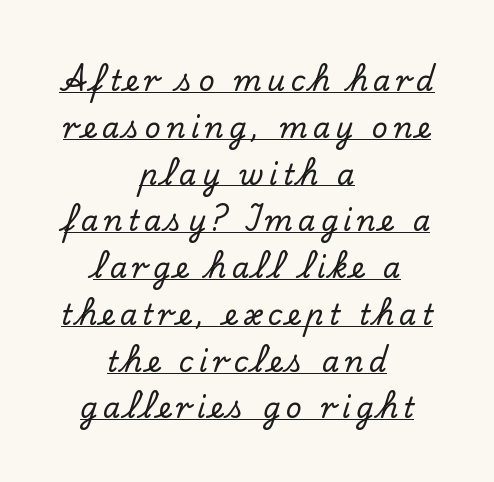
Is this a fixed-width face? No — the glyphs have proportional, varying widths. Little horizontal feet cap the strokes, marking this as serif type. Decoration check: the copy is underlined. These lines stack symmetrically, like a column narrowing and widening about its center.
